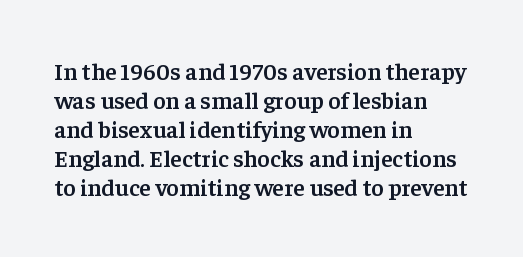
The image shows 24 px text type, upright; set left-aligned, line spacing 1.21x, normal letter spacing, not underlined.
